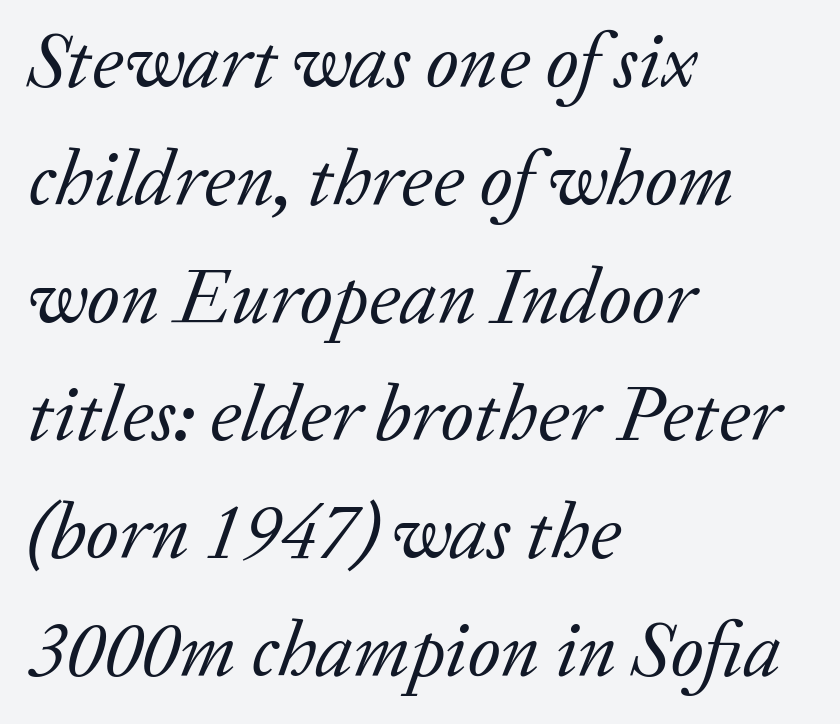
Q: Is the text bold? A: No.
Q: Is the text italic (slanted)? A: Yes, it leans right by about 20 degrees.
Q: Is the typeface a serif or a sans-serif typeface? A: Serif.
Q: Is the text underlined? A: No.
Q: How is the paragraph aligned? A: Left-aligned.
Q: Is the spacing between letters normal or unusually wide? A: Normal.
Q: Is the spacing between lines tight, normal or loose? A: Normal.
Q: Width (condensed, normal, or wide)? A: Normal.
Q: Stroke contrast? A: Low.
Q: x-height? A: Medium.
Q: Monospaced? A: No.
